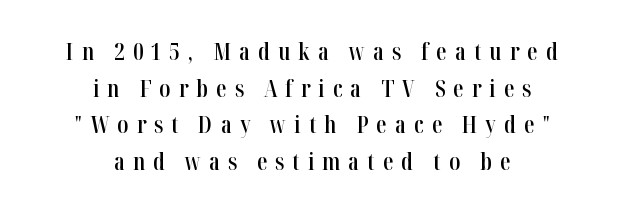
The image shows 23 px text type, upright; set centered, normal line spacing (1.59x), unusually wide letter spacing (+0.35 em), not underlined.
